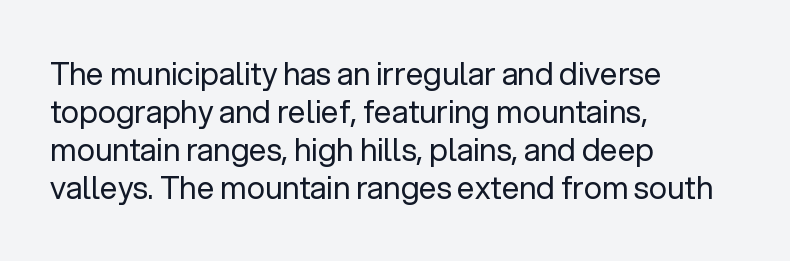
{"serif": "no", "italic": "no", "bold": "no", "weight": "regular", "width": "normal", "stroke_contrast": "low", "x_height": "medium", "monospaced": "no", "underline": "no", "align": "left", "line_spacing_ratio": 1.23, "letter_spacing": "normal", "letter_spacing_em": 0.0, "glyph_px": 31}
